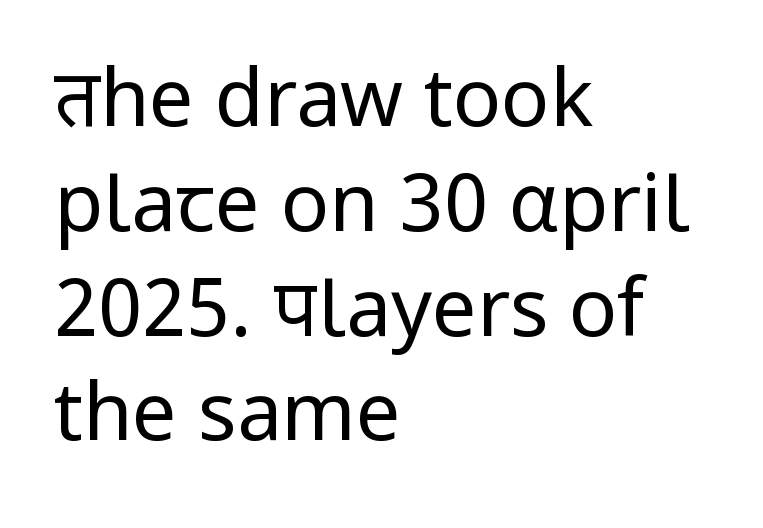
{"serif": "no", "italic": "no", "bold": "no", "weight": "regular", "width": "normal", "stroke_contrast": "low", "x_height": "medium", "monospaced": "no", "underline": "no", "align": "left", "line_spacing": "normal", "line_spacing_ratio": 1.31, "letter_spacing": "normal", "letter_spacing_em": 0.0, "glyph_px": 80}
